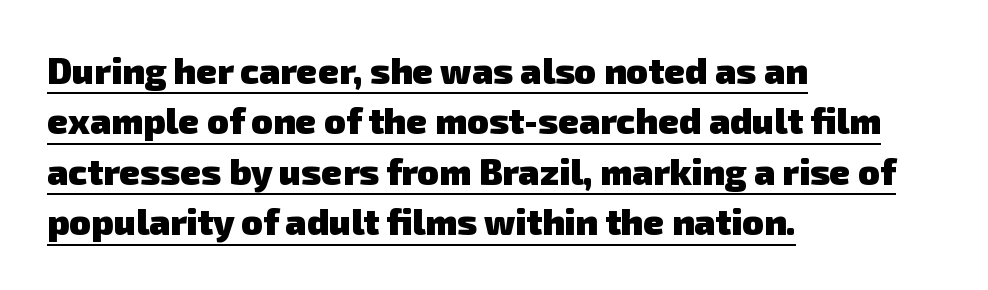
Q: Is the text bold? A: Yes.
Q: Is the typeface a serif or a sans-serif typeface? A: Sans-serif.
Q: Is the text underlined? A: Yes.
Q: How is the paragraph aligned? A: Left-aligned.
Q: Is the spacing between letters normal or unusually wide? A: Normal.
Q: Is the spacing between lines tight, normal or loose? A: Normal.
Q: Width (condensed, normal, or wide)? A: Normal.
Q: Stroke contrast? A: Low.
Q: x-height? A: Medium.
Q: Monospaced? A: No.
